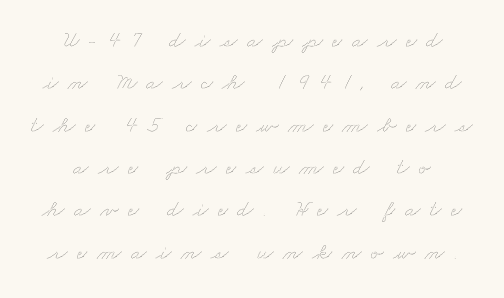
{"bold": "no", "underline": "no", "line_spacing_ratio": 1.84, "letter_spacing": "wide", "letter_spacing_em": 0.41, "glyph_px": 23}
